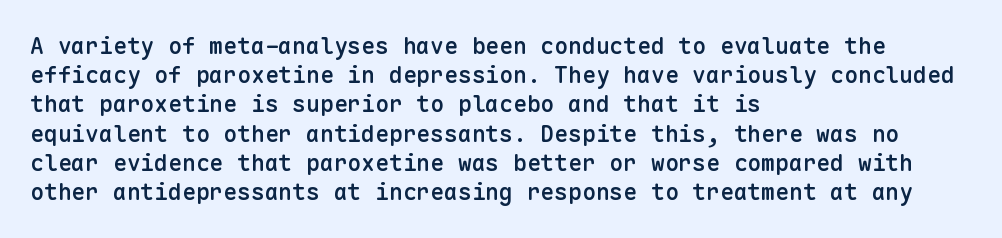
Every row of glyphs begins at an identical x-position on the left. Quick note: not italic, upright. A typesetter would call this zero additional tracking. Check under the words: just untouched page.
